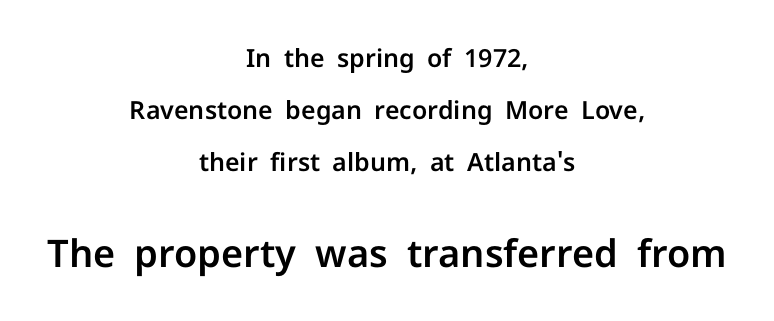
The image shows 38 px sans-serif type, upright; set centered, loose line spacing (2.09x), normal letter spacing, not underlined; the second (bottom) block is 1.52x larger; low stroke contrast and a medium x-height.
